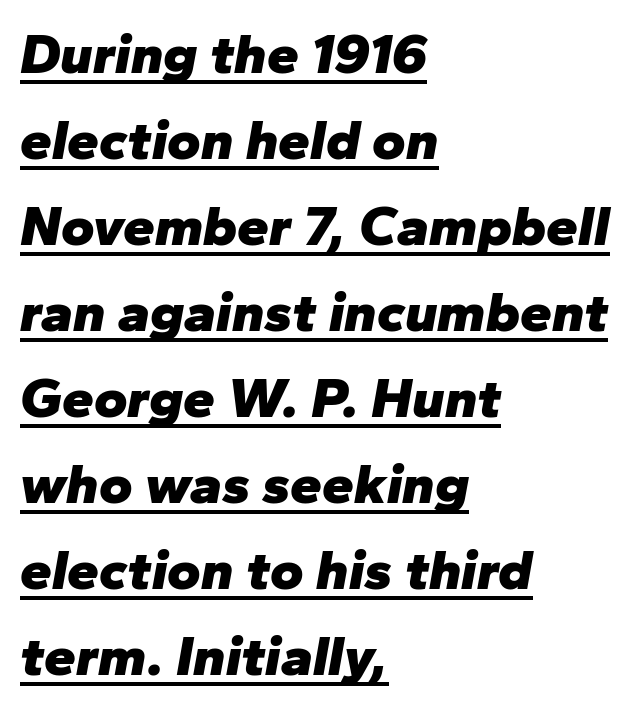
{"italic": "yes", "lean": "right", "slant_degrees": 10, "bold": "yes", "weight": "heavy", "width": "normal", "stroke_contrast": "low", "x_height": "medium", "monospaced": "no", "underline": "yes", "align": "left", "line_spacing": "normal", "line_spacing_ratio": 1.51, "letter_spacing": "normal", "letter_spacing_em": 0.0, "glyph_px": 57}
